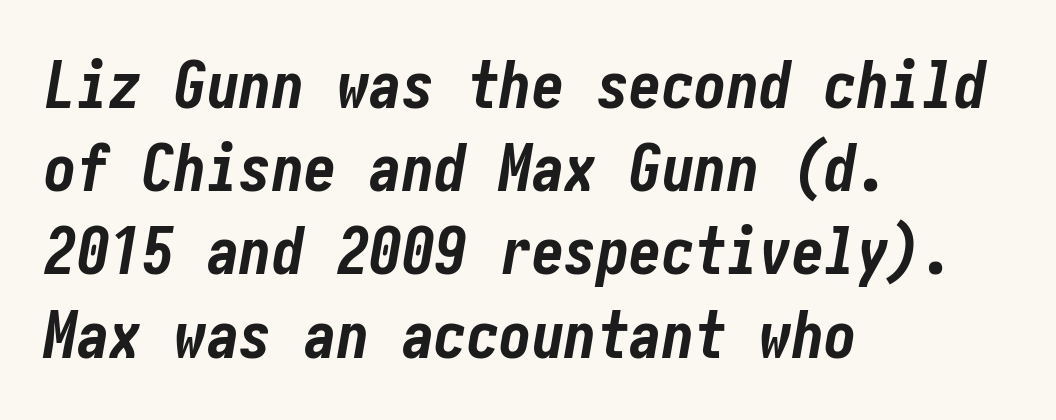
Q: Is the text bold? A: Yes.
Q: Is the text italic (slanted)? A: Yes, it leans right by about 10 degrees.
Q: Is the text underlined? A: No.
Q: How is the paragraph aligned? A: Left-aligned.
Q: Is the spacing between letters normal or unusually wide? A: Normal.
Q: Is the spacing between lines tight, normal or loose? A: Normal.
Q: Width (condensed, normal, or wide)? A: Condensed.
Q: Stroke contrast? A: Low.
Q: x-height? A: Medium.
